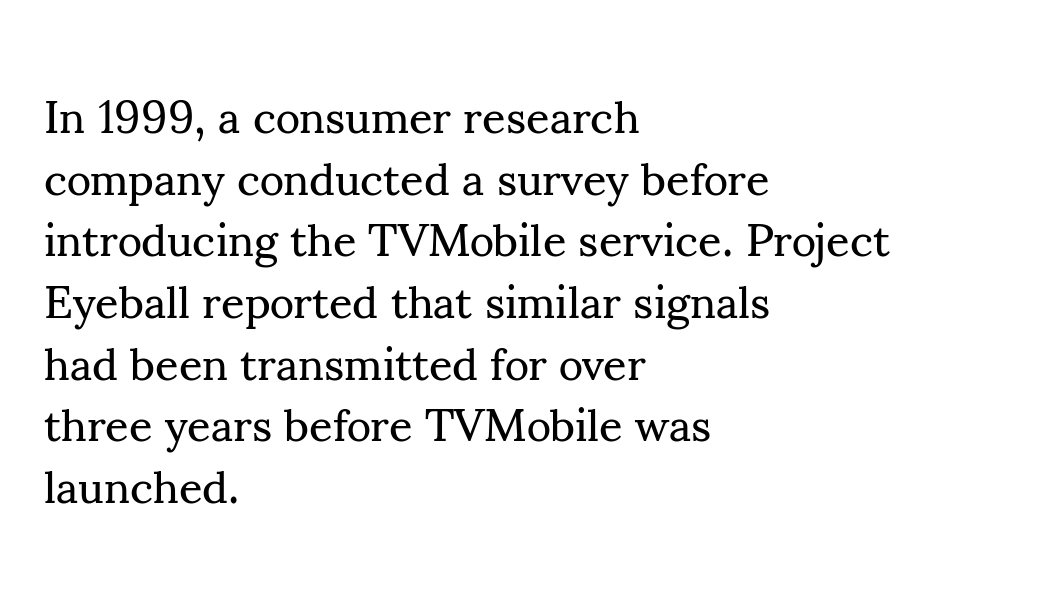
The paragraph shown leans on its left margin. A normal amount of white space separates one row of letters from the next. Counters stay open thanks to moderate or lighter strokes. What stands out about the letter spacing? Nothing — it is the standard amount. The face used here is proportionally spaced, like ordinary book or web type.
